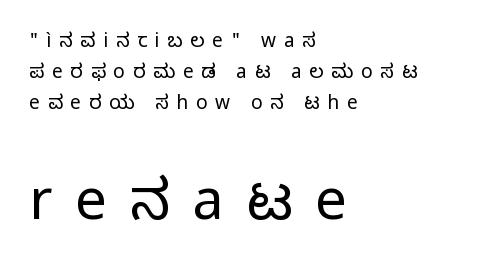
Italic: no, the glyphs are upright roman. Is there much room between lines? A standard amount, neither cramped nor airy. Think of a printed novel: that variable character pitch is what you see here. Here the second block reads like a headline and the first like body copy.
